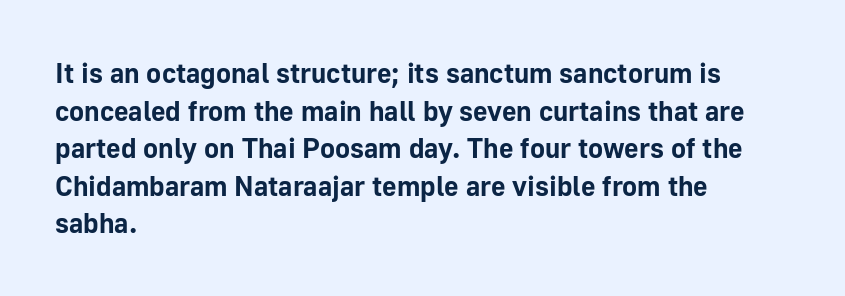
The foot of each line stays bare and open. The text was rendered using a sans face with plain stroke endings. The letters advance in unequal steps, a hallmark of proportional type. Casual observation: everything's shoved over to the left. Regarding leading, the lines here are spaced in the standard way. Nope, not italic — everything's standing straight.
